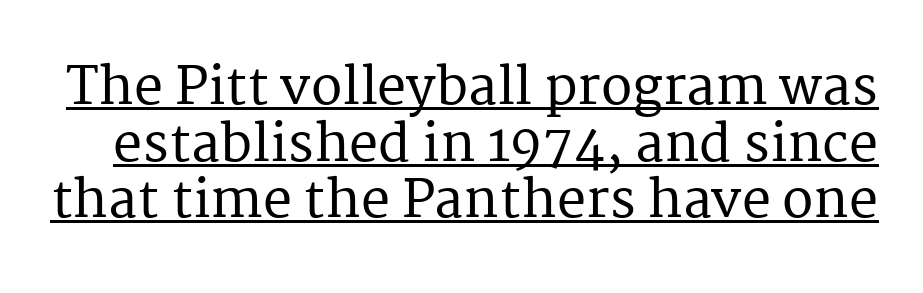
These characters rest on top of a visible drawn line. Character widths vary here, with narrow letters taking less room than wide ones. The line texture is even and compact thanks to regular tracking. It's the straight-up-and-down kind of type. The designer dialed line spacing down below the default. Font category for this specimen: serif.
